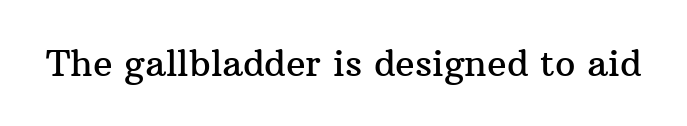
Nothing unusual about the tracking: characters are spaced as the font intends. The glyphs are unaccompanied by any horizontal stroke below them. Yep, those are serifs on the letters. The letters advance in unequal steps, a hallmark of proportional type. Nope, not italic — everything's standing straight.
